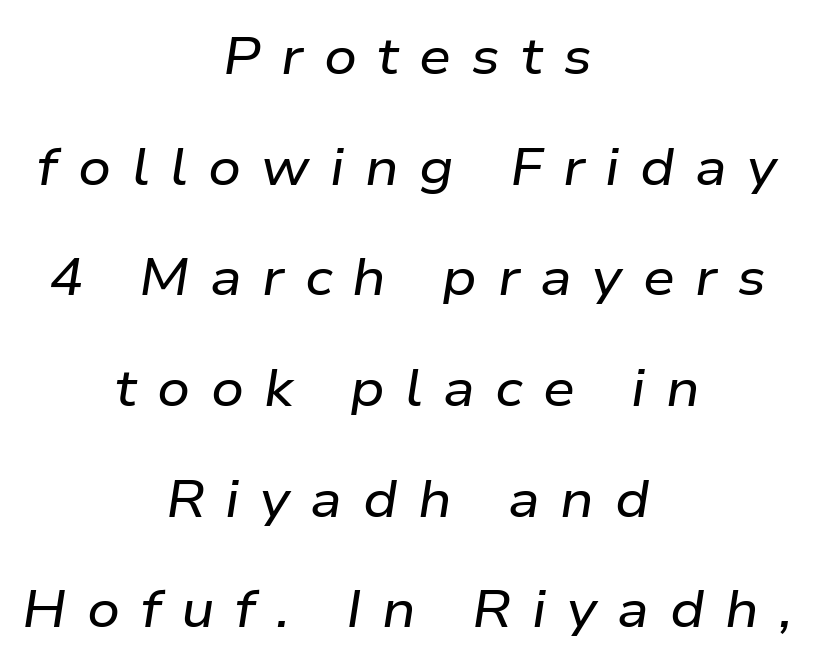
The image shows 51 px wide type, italic (leaning right); set centered, loose line spacing (2.17x), unusually wide letter spacing (+0.4 em), not underlined; low stroke contrast and a medium x-height.
